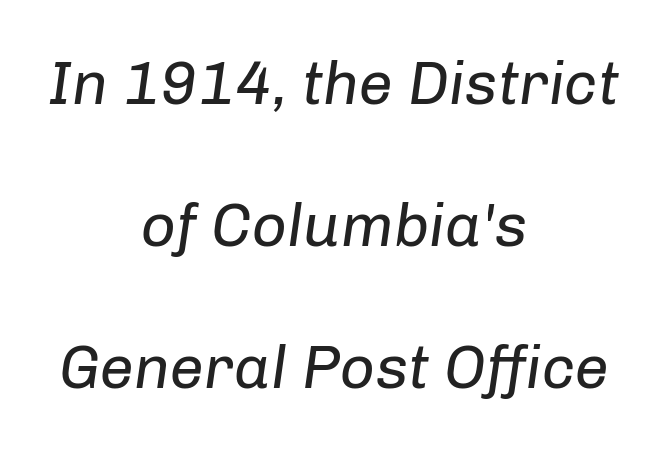
{"italic": "yes", "lean": "right", "slant_degrees": 8, "bold": "no", "weight": "regular", "width": "normal", "stroke_contrast": "low", "x_height": "medium", "monospaced": "no", "underline": "no", "align": "center", "line_spacing": "loose", "line_spacing_ratio": 2.33, "letter_spacing": "normal", "letter_spacing_em": 0.0, "glyph_px": 61}
